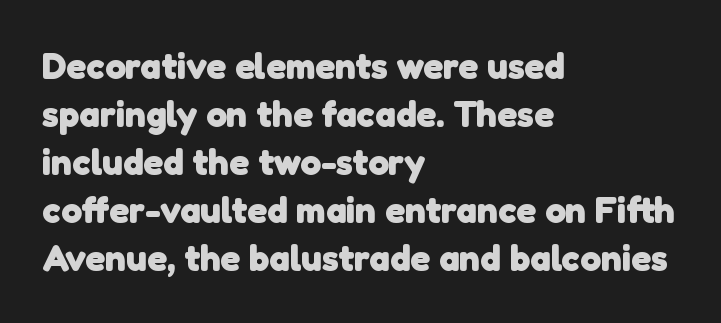
The rendering uses a bold face; every stroke is thick and dark. Visually the block forms a straight wall on the left and a jagged coastline on the right. Short note: letters normally spaced. Evenly set lines give the paragraph a standard silhouette. Just letters on the line, the space beneath them empty. What kind of face is this? One without serifs — a sans.
